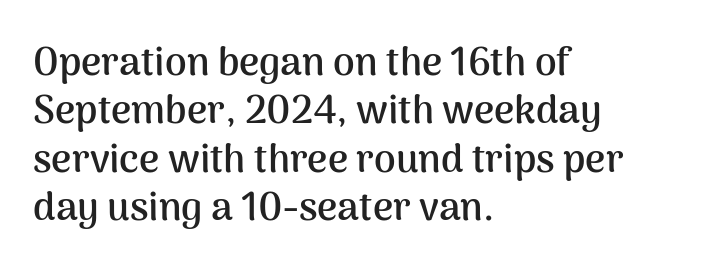
Posture: upright roman. The typesetting leans heavy: a genuine bold. The rendering uses natural spacing where letterforms have individual widths. Each word holds together tightly as a unit, with standard inter-letter gaps. All the whitespace from short lines collects on the right. Underline: absent.
